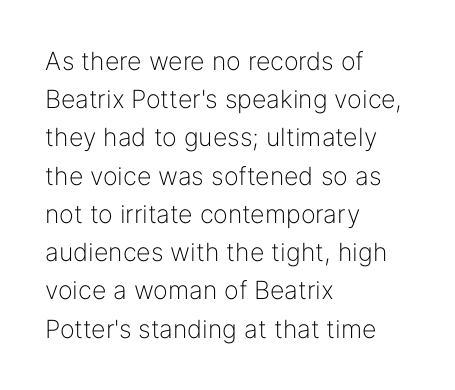
The image shows 25 px text type, upright; set left-aligned, normal line spacing (1.53x), normal letter spacing, not underlined.
